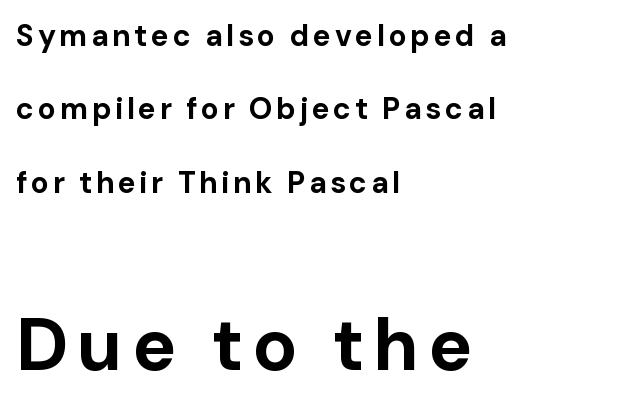
The image shows 74 px bold sans-serif type, upright; set left-aligned, loose line spacing (2.45x), not underlined; the second (bottom) block is 2.47x larger; low stroke contrast and a medium x-height.
